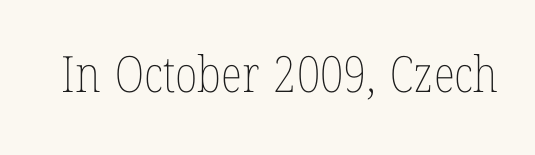
The image shows 50 px thin, condensed type, upright; set normal letter spacing, not underlined; low stroke contrast and a medium x-height.
